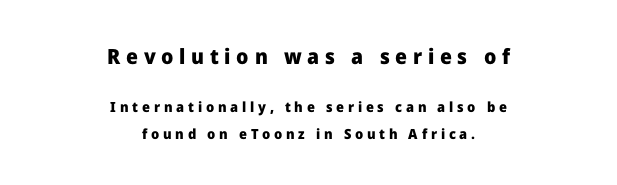
The image shows 21 px bold type, upright; set centered, line spacing 1.88x, unusually wide letter spacing (+0.27 em), not underlined; the first (top) block is 1.5x larger.
